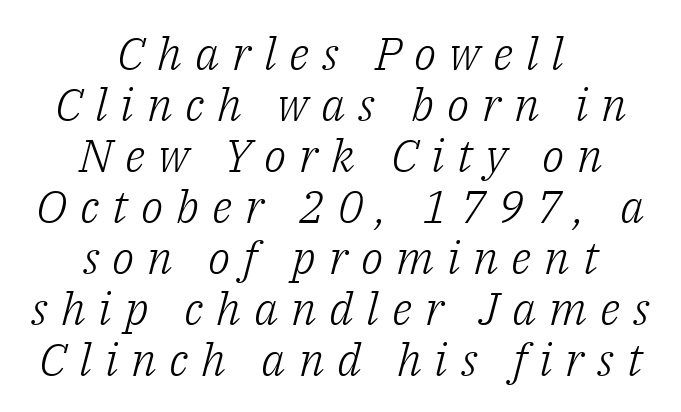
The image shows 46 px light serif type, italic (leaning right); set centered, tight line spacing (1.11x), unusually wide letter spacing (+0.28 em), not underlined; low stroke contrast and a medium x-height.
